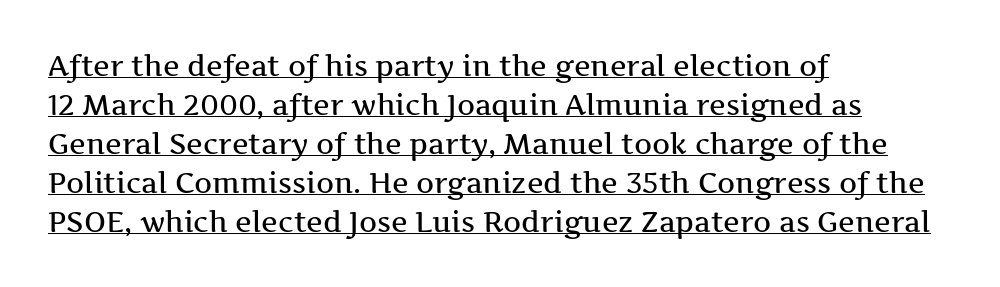
The image shows 28 px wide serif type, upright; set left-aligned, normal line spacing (1.39x), normal letter spacing, underlined; medium stroke contrast and a medium x-height.
